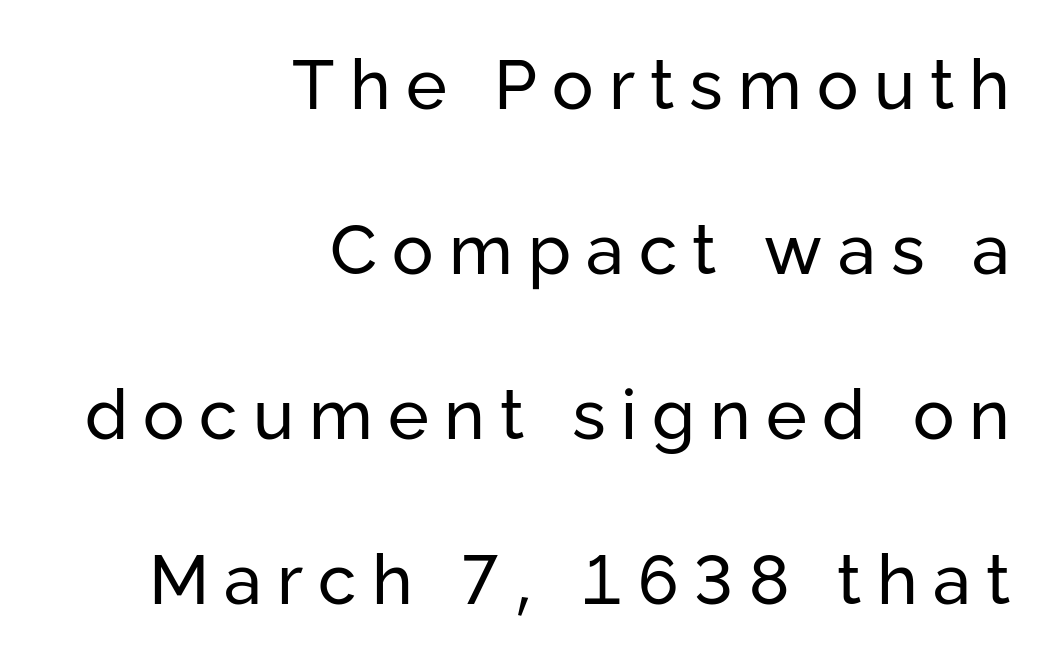
Q: Is the text bold? A: No.
Q: Is the text italic (slanted)? A: No, it is upright.
Q: Is the typeface a serif or a sans-serif typeface? A: Sans-serif.
Q: Is the text underlined? A: No.
Q: How is the paragraph aligned? A: Right-aligned.
Q: Is the spacing between letters normal or unusually wide? A: Unusually wide.
Q: Is the spacing between lines tight, normal or loose? A: Loose.
Q: Width (condensed, normal, or wide)? A: Normal.
Q: Stroke contrast? A: Low.
Q: x-height? A: Medium.
Q: Monospaced? A: No.
